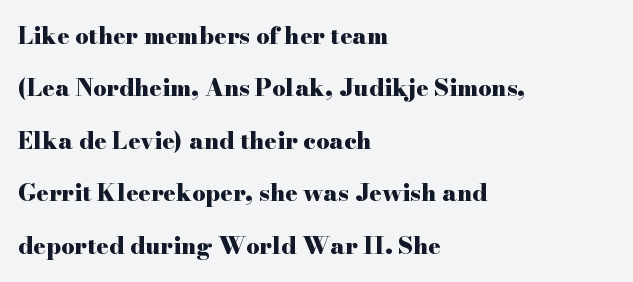
{"italic": "no", "bold": "yes", "underline": "no", "align": "left", "line_spacing": "loose", "line_spacing_ratio": 2.28, "letter_spacing": "normal", "letter_spacing_em": 0.0, "glyph_px": 23}
